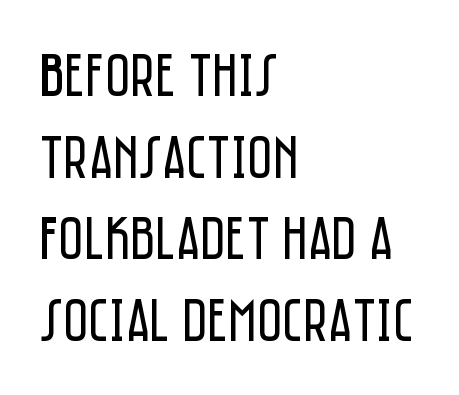
The image shows 61 px regular-weight, condensed sans-serif type, upright; set left-aligned, normal line spacing (1.34x), normal letter spacing, not underlined; low stroke contrast and a large x-height.
